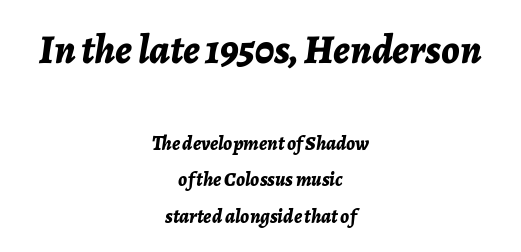
Q: Is the text bold? A: Yes.
Q: Is the text italic (slanted)? A: Yes, it leans right by about 7 degrees.
Q: Is the text underlined? A: No.
Q: How is the paragraph aligned? A: Centered.
Q: Is the spacing between letters normal or unusually wide? A: Normal.
Q: Which block of text is set in a larger size, the first (top) or the second (bottom)? A: The first (top) one.
Q: Width (condensed, normal, or wide)? A: Normal.
Q: Stroke contrast? A: Low.
Q: x-height? A: Medium.
Q: Monospaced? A: No.
